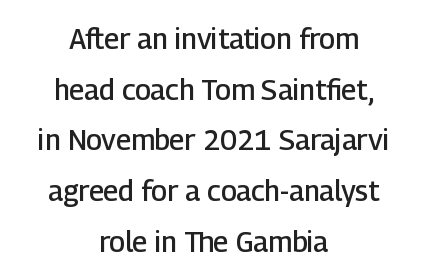
{"serif": "no", "italic": "no", "bold": "semi", "weight": "semibold", "width": "normal", "stroke_contrast": "low", "x_height": "medium", "monospaced": "no", "underline": "no", "align": "center", "line_spacing_ratio": 1.81, "letter_spacing": "normal", "letter_spacing_em": 0.0, "glyph_px": 28}
